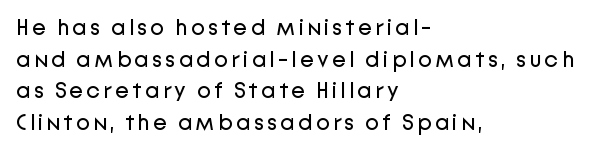
Descender tails drop into unmarked territory. These lines sit exactly where default settings would place them. These lines were composed using upright roman letters. In CSS terms this would be text-align: left. Bold? No — there's no thickening of the strokes.
